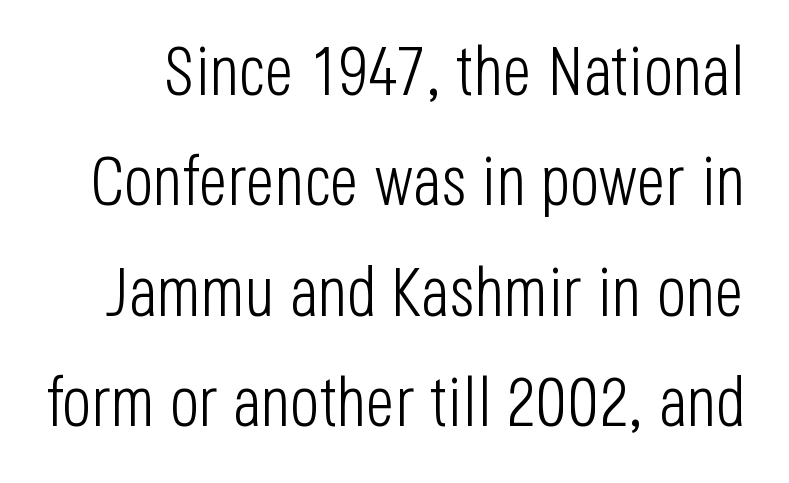
Q: Is the text bold? A: No.
Q: Is the text italic (slanted)? A: No, it is upright.
Q: Is the typeface a serif or a sans-serif typeface? A: Sans-serif.
Q: Is the text underlined? A: No.
Q: Is the spacing between letters normal or unusually wide? A: Normal.
Q: Is the spacing between lines tight, normal or loose? A: Normal.
Q: Width (condensed, normal, or wide)? A: Condensed.
Q: Stroke contrast? A: Low.
Q: x-height? A: Large.
Q: Monospaced? A: No.
